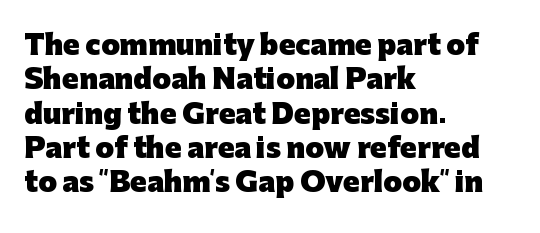
A typesetter would mark this as roman, not italic. Does the copy run flush right? No — it runs flush left. These words are printed bold, with thick strokes throughout. Successive baselines arrive at the customary interval. Caption: standard tracking, unaltered.
